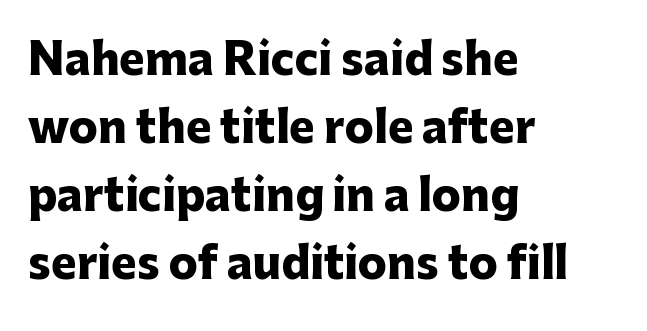
Character widths vary here, with narrow letters taking less room than wide ones. Standard letterfit; no display-style spreading of the glyphs. The rows are spaced the way most documents space them. Examine the stroke ends and you'll find no serifs.
